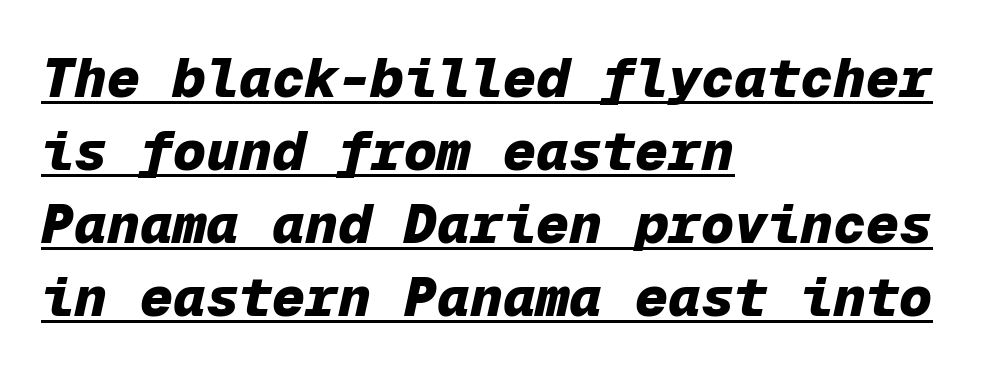
{"italic": "yes", "lean": "right", "slant_degrees": 12, "bold": "yes", "weight": "heavy", "width": "normal", "stroke_contrast": "low", "x_height": "medium", "monospaced": "yes", "underline": "yes", "align": "left", "line_spacing": "normal", "line_spacing_ratio": 1.33, "letter_spacing": "normal", "letter_spacing_em": 0.0, "glyph_px": 55}
